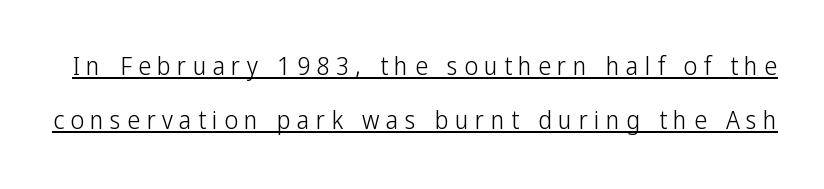
Q: Is the text bold? A: No.
Q: Is the text italic (slanted)? A: No, it is upright.
Q: Is the text underlined? A: Yes.
Q: Is the spacing between letters normal or unusually wide? A: Unusually wide.
Q: Is the spacing between lines tight, normal or loose? A: Loose.
